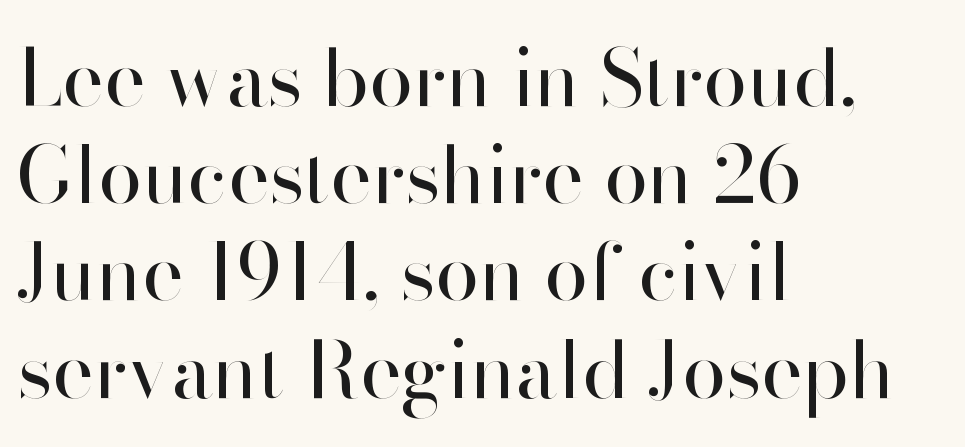
Q: Is the text bold? A: No.
Q: Is the text italic (slanted)? A: No, it is upright.
Q: Is the typeface a serif or a sans-serif typeface? A: Sans-serif.
Q: Is the text underlined? A: No.
Q: How is the paragraph aligned? A: Left-aligned.
Q: Is the spacing between letters normal or unusually wide? A: Normal.
Q: Width (condensed, normal, or wide)? A: Normal.
Q: Stroke contrast? A: High.
Q: x-height? A: Small.
Q: Monospaced? A: No.
